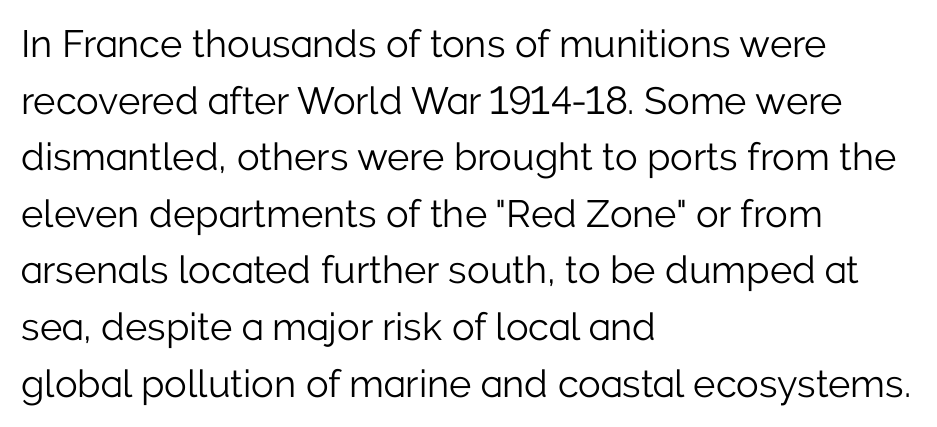
The compositor pushed each line to the left boundary. Check the space under the baseline: it is left empty. Students, observe: this is what conventionally led text looks like. Think of a printed novel: that variable character pitch is what you see here. Tall strokes in this sample are plumb rather than angled. Tracking here is standard; glyphs follow each other at the usual distance.
